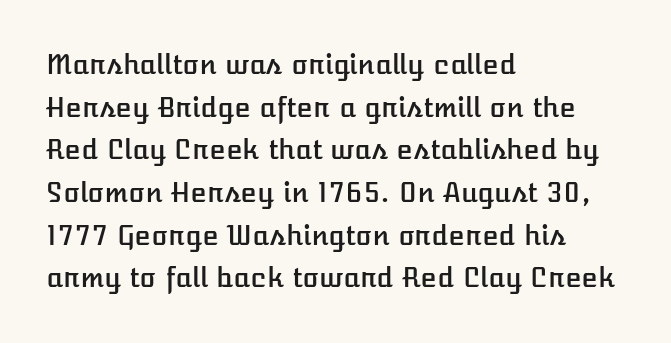
The words here are not underlined. Upright lettering throughout. This rendering leaves character spacing at its baseline value. These lines stack with their left ends in a neat column. Vertical spacing — default.
